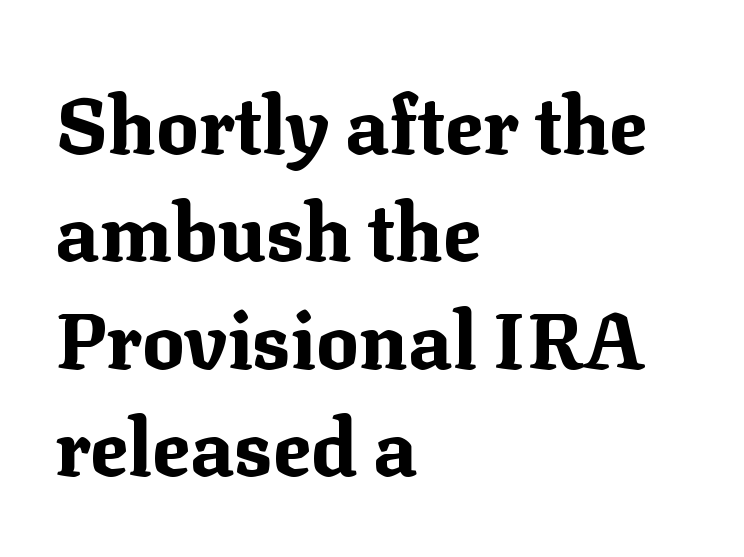
Q: Is the text bold? A: Yes.
Q: Is the text italic (slanted)? A: No, it is upright.
Q: Is the typeface a serif or a sans-serif typeface? A: Serif.
Q: Is the text underlined? A: No.
Q: How is the paragraph aligned? A: Left-aligned.
Q: Is the spacing between letters normal or unusually wide? A: Normal.
Q: Is the spacing between lines tight, normal or loose? A: Normal.
Q: Width (condensed, normal, or wide)? A: Normal.
Q: Stroke contrast? A: Medium.
Q: x-height? A: Medium.
Q: Monospaced? A: No.
